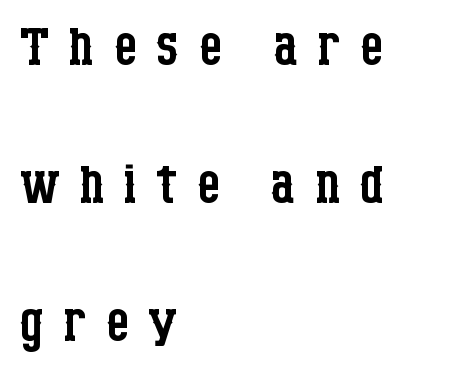
The image shows 75 px regular-weight, condensed serif type, upright; set left-aligned, line spacing 1.84x, unusually wide letter spacing (+0.25 em), not underlined; low stroke contrast and a large x-height.
